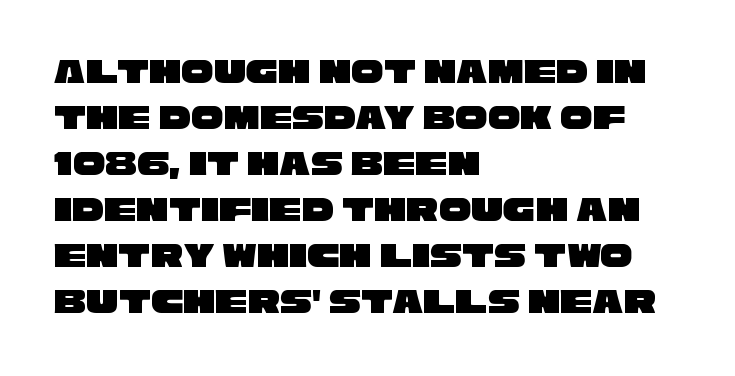
{"serif": "no", "width": "wide", "stroke_contrast": "low", "x_height": "large", "monospaced": "no", "underline": "no", "align": "left", "line_spacing": "normal", "line_spacing_ratio": 1.28, "letter_spacing": "normal", "letter_spacing_em": 0.0, "glyph_px": 36}
